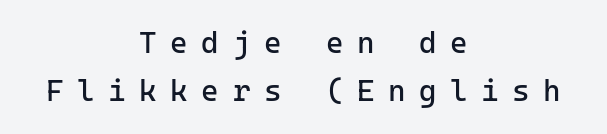
The image shows 30 px regular-weight sans-serif type, upright, monospaced; set centered, normal line spacing (1.59x), unusually wide letter spacing (+0.45 em), not underlined; low stroke contrast and a medium x-height.
